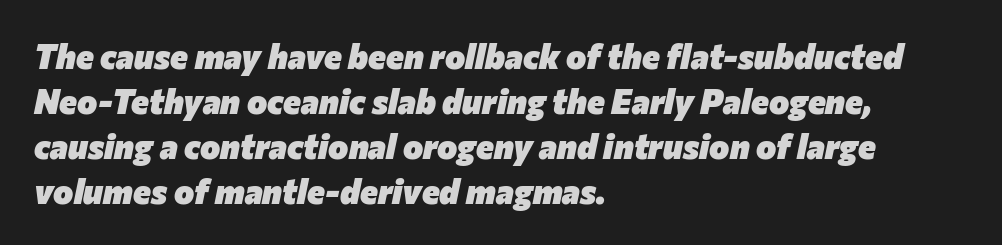
Heft: maximum for text — a bold. The lines sit at an ordinary, default distance from one another. The letters advance in unequal steps, a hallmark of proportional type. Posture: slanted. Lines of text with bare space underneath.
